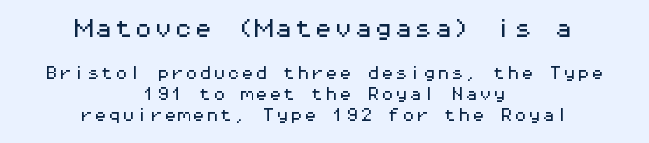
Teacher's note: observe the equal gaps on both sides — that is centered alignment. The passage shown has conventional tracking throughout. Just letters on the line, the space beneath them empty. Is the lower block the larger one? No — the upper block carries the bigger type. Reading down the column, the eye jumps a familiar distance to each next line.
